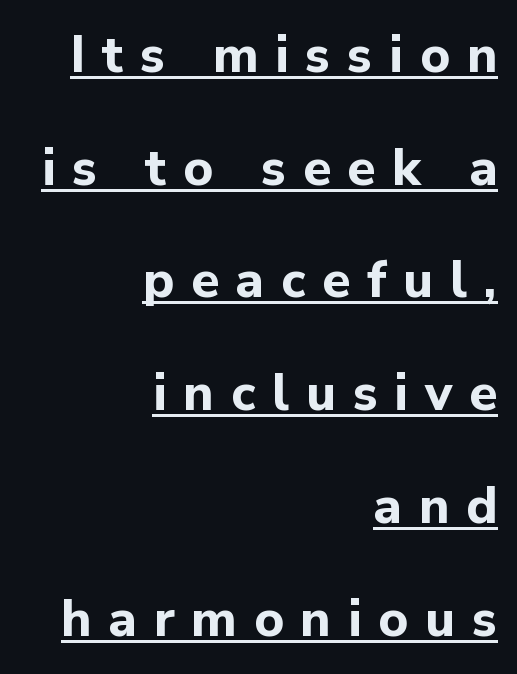
Q: Is the text bold? A: Yes.
Q: Is the text italic (slanted)? A: No, it is upright.
Q: Is the typeface a serif or a sans-serif typeface? A: Sans-serif.
Q: Is the text underlined? A: Yes.
Q: How is the paragraph aligned? A: Right-aligned.
Q: Is the spacing between letters normal or unusually wide? A: Unusually wide.
Q: Is the spacing between lines tight, normal or loose? A: Loose.
Q: Width (condensed, normal, or wide)? A: Normal.
Q: Stroke contrast? A: Low.
Q: x-height? A: Medium.
Q: Monospaced? A: No.
